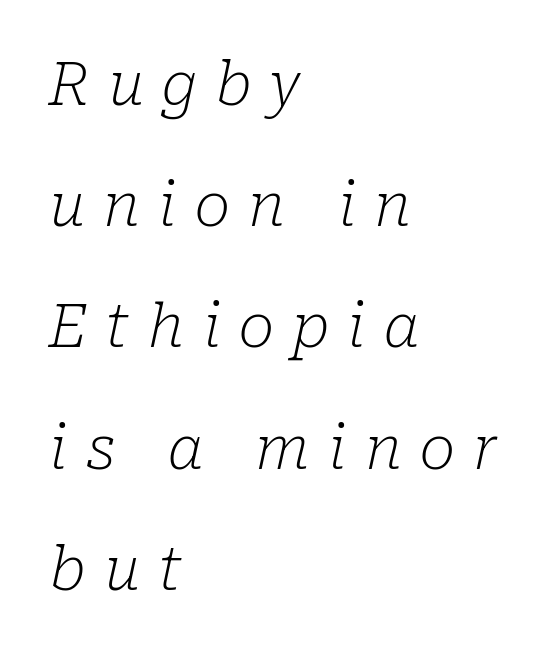
{"serif": "yes", "italic": "yes", "lean": "right", "slant_degrees": 10, "bold": "no", "weight": "light", "width": "normal", "stroke_contrast": "low", "x_height": "medium", "monospaced": "no", "underline": "no", "align": "left", "line_spacing": "loose", "line_spacing_ratio": 2.02, "letter_spacing": "wide", "letter_spacing_em": 0.31, "glyph_px": 60}
